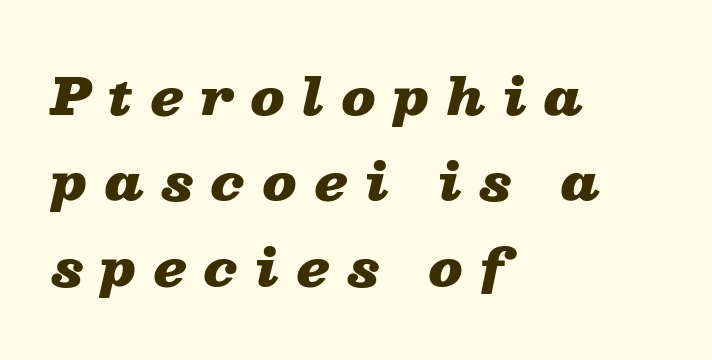
{"italic": "yes", "lean": "right", "slant_degrees": 13, "bold": "yes", "weight": "heavy", "width": "wide", "stroke_contrast": "low", "x_height": "medium", "monospaced": "no", "underline": "no", "align": "left", "line_spacing_ratio": 1.71, "letter_spacing": "wide", "letter_spacing_em": 0.35, "glyph_px": 50}
